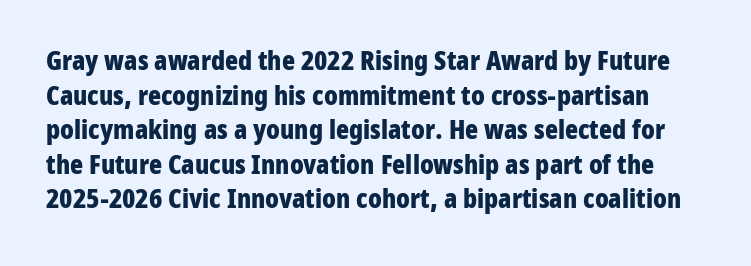
The image shows 27 px bold type, upright; set normal line spacing (1.28x), normal letter spacing, not underlined.
